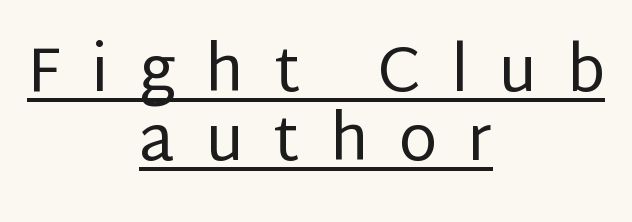
Q: Is the text bold? A: No.
Q: Is the text italic (slanted)? A: No, it is upright.
Q: Is the typeface a serif or a sans-serif typeface? A: Sans-serif.
Q: Is the text underlined? A: Yes.
Q: How is the paragraph aligned? A: Centered.
Q: Is the spacing between letters normal or unusually wide? A: Unusually wide.
Q: Is the spacing between lines tight, normal or loose? A: Tight.
Q: Width (condensed, normal, or wide)? A: Normal.
Q: Stroke contrast? A: Low.
Q: x-height? A: Large.
Q: Monospaced? A: No.
